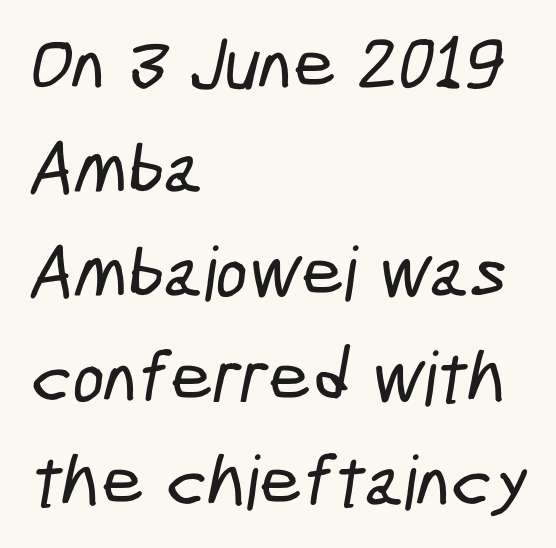
The image shows 75 px condensed sans-serif type; set left-aligned, normal line spacing (1.39x), normal letter spacing, not underlined; low stroke contrast and a medium x-height.
